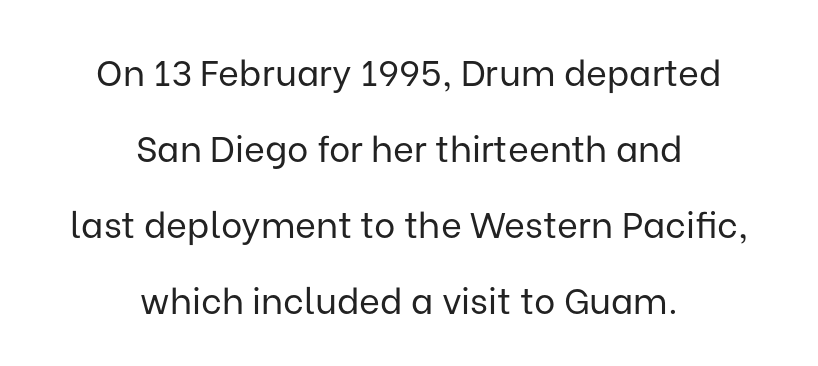
{"serif": "no", "italic": "no", "bold": "no", "weight": "regular", "width": "normal", "stroke_contrast": "low", "x_height": "medium", "monospaced": "no", "underline": "no", "align": "center", "line_spacing": "loose", "line_spacing_ratio": 2.11, "letter_spacing": "normal", "letter_spacing_em": 0.0, "glyph_px": 36}
